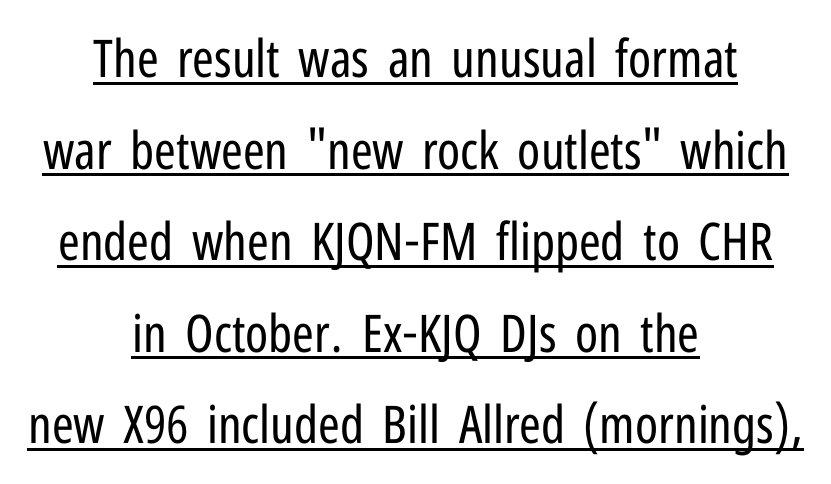
Q: Is the text bold? A: No.
Q: Is the text italic (slanted)? A: No, it is upright.
Q: Is the typeface a serif or a sans-serif typeface? A: Sans-serif.
Q: Is the text underlined? A: Yes.
Q: How is the paragraph aligned? A: Centered.
Q: Is the spacing between letters normal or unusually wide? A: Normal.
Q: Width (condensed, normal, or wide)? A: Condensed.
Q: Stroke contrast? A: Low.
Q: x-height? A: Medium.
Q: Monospaced? A: No.
